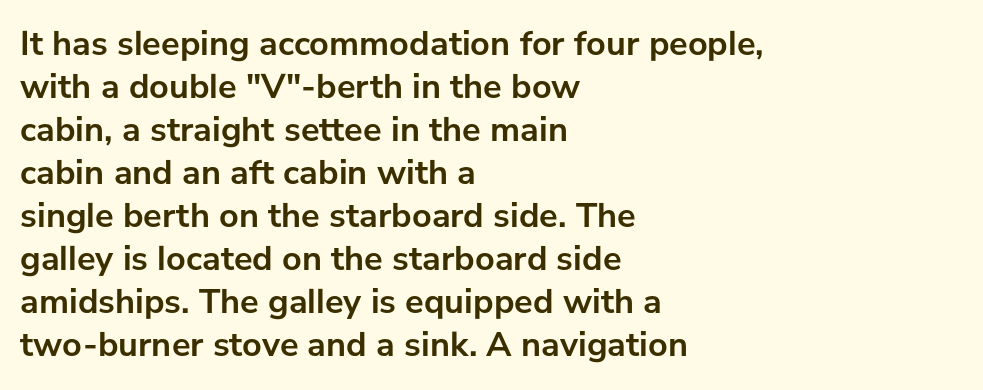
Students, this is bold: see how much ink each stroke carries. These lines stack with their left ends in a neat column. Any mark beneath the type? The region is blank. Grotesque or geometric, the face here clearly has no serifs.
